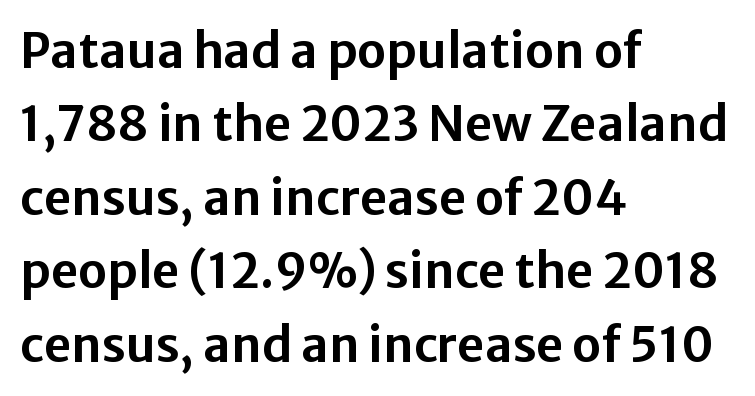
The image shows 48 px sans-serif type, upright; set left-aligned, normal line spacing (1.53x), normal letter spacing, not underlined; low stroke contrast and a medium x-height.
